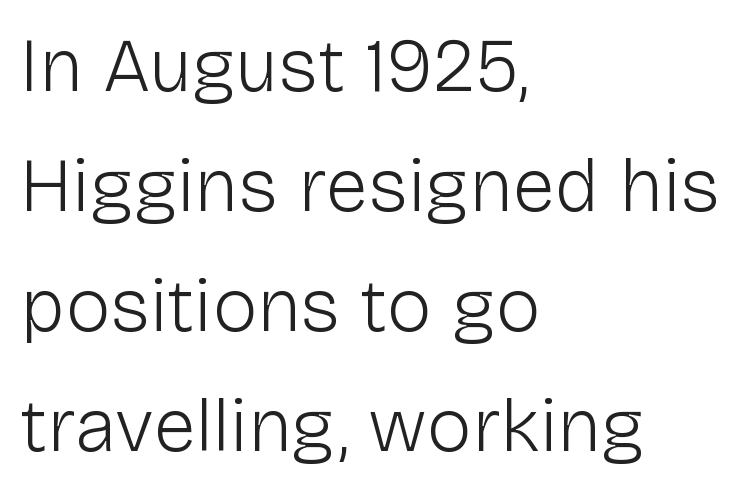
Weight class: somewhere from thin through regular. Observe the ordinary spacing: letters are neighbours, not strangers. I'd call this a sans setting — the letters go barefoot. The passage shown is typed in a proportional face where columns would drift. This block has exactly the height ordinary leading produces.
